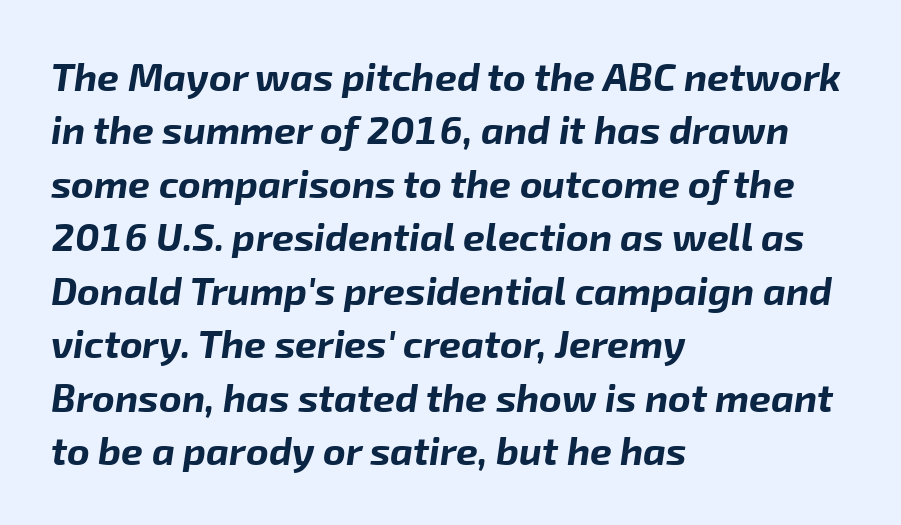
{"italic": "yes", "lean": "right", "slant_degrees": 8, "bold": "yes", "weight": "bold", "width": "normal", "stroke_contrast": "low", "x_height": "medium", "monospaced": "no", "underline": "no", "align": "left", "line_spacing": "normal", "line_spacing_ratio": 1.37, "letter_spacing": "normal", "letter_spacing_em": 0.0, "glyph_px": 39}
